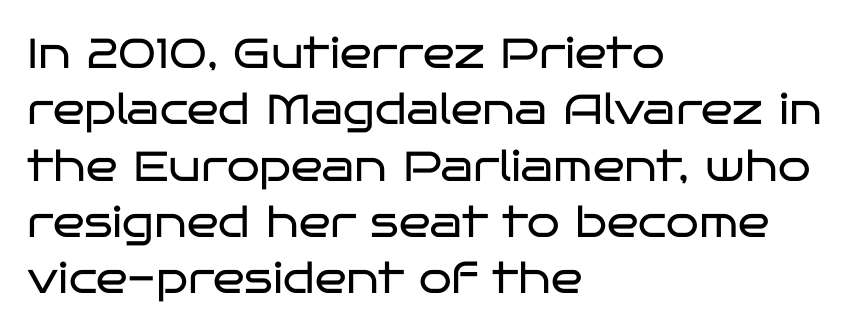
Q: Is the text bold? A: No.
Q: Is the text italic (slanted)? A: No, it is upright.
Q: Is the typeface a serif or a sans-serif typeface? A: Sans-serif.
Q: Is the text underlined? A: No.
Q: How is the paragraph aligned? A: Left-aligned.
Q: Is the spacing between letters normal or unusually wide? A: Normal.
Q: Is the spacing between lines tight, normal or loose? A: Normal.
Q: Width (condensed, normal, or wide)? A: Wide.
Q: Stroke contrast? A: Low.
Q: x-height? A: Large.
Q: Monospaced? A: No.
